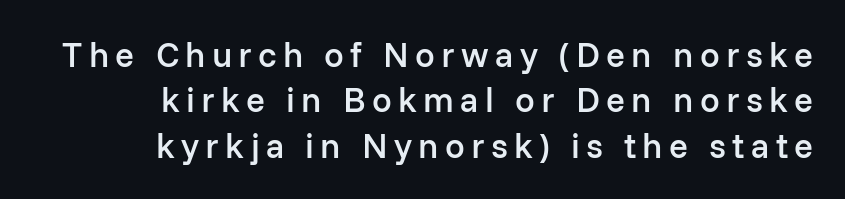
The typeface chosen for these lines omits serifs. Lines of text with bare space underneath. The designer left line spacing at the default. Which margin do the lines hug? The right one — the left edge is uneven.
